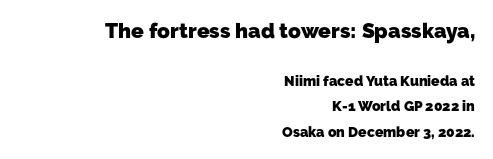
Q: Is the text bold? A: Yes.
Q: Is the text underlined? A: No.
Q: How is the paragraph aligned? A: Right-aligned.
Q: Is the spacing between letters normal or unusually wide? A: Normal.
Q: Which block of text is set in a larger size, the first (top) or the second (bottom)? A: The first (top) one.
